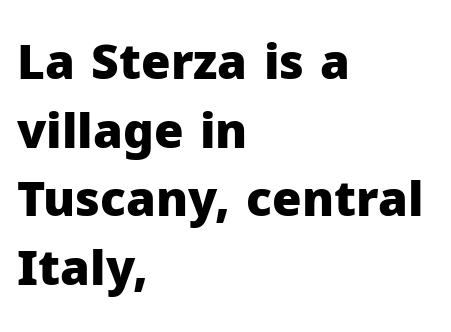
This rendering leaves character spacing at its baseline value. Visually the block forms a straight wall on the left and a jagged coastline on the right. The face used here is a sans, in the tradition of grotesques and geometrics. Set as a true bold cut, around the 700 mark. You can tell it's not italic because the verticals are truly vertical. The rendering uses natural spacing where letterforms have individual widths.
